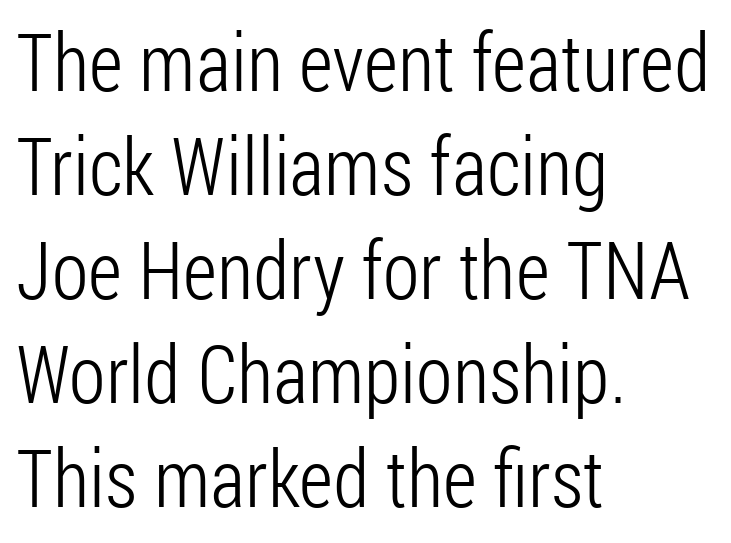
A typesetter would call this proportional, since set widths differ per character. Inter-character spacing is left at the font's built-in metrics. What's the leading like? Ordinary, nothing unusual. Stroke mass is kept to a normal reading level or below.
